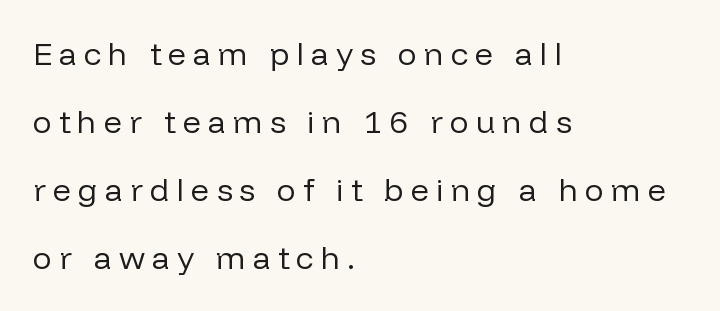
{"serif": "no", "italic": "no", "bold": "no", "weight": "regular", "width": "normal", "stroke_contrast": "low", "x_height": "medium", "monospaced": "no", "underline": "no", "align": "left", "line_spacing": "loose", "line_spacing_ratio": 2.13, "letter_spacing": "wide", "letter_spacing_em": 0.22, "glyph_px": 32}
